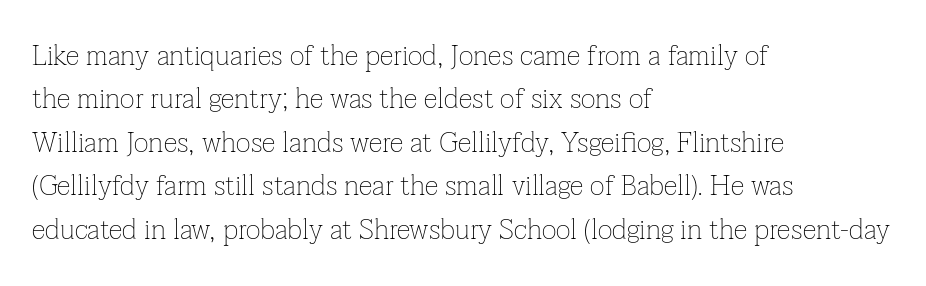
{"serif": "yes", "italic": "no", "bold": "no", "weight": "thin", "width": "normal", "stroke_contrast": "low", "x_height": "medium", "monospaced": "no", "underline": "no", "align": "left", "line_spacing": "normal", "line_spacing_ratio": 1.55, "letter_spacing": "normal", "letter_spacing_em": 0.0, "glyph_px": 28}
